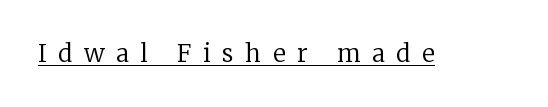
Rendered with straight, roman letterforms. You can see a thin bar hugging the bottom of the glyphs. Is this a heavy cut? Hardly; it is regular or lighter. Honestly, the letter spacing is so wide it's the main thing you notice.
